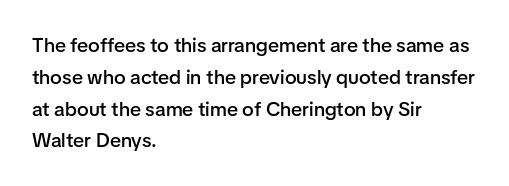
In terms of letterspacing, this is plain default setting. Words float on clear page, feet unadorned. A fair bit of extra ink — the face is semibold, not bold. One-word summary of the alignment: left. A typesetter would call this leading conventional body-copy spacing.
